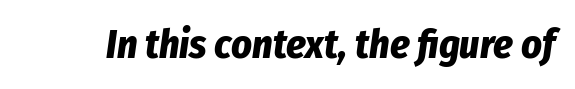
Q: Is the text bold? A: Yes.
Q: Is the text italic (slanted)? A: Yes, it leans right by about 8 degrees.
Q: Is the text underlined? A: No.
Q: Is the spacing between letters normal or unusually wide? A: Normal.
Q: Width (condensed, normal, or wide)? A: Condensed.
Q: Stroke contrast? A: Low.
Q: x-height? A: Medium.
Q: Monospaced? A: No.
